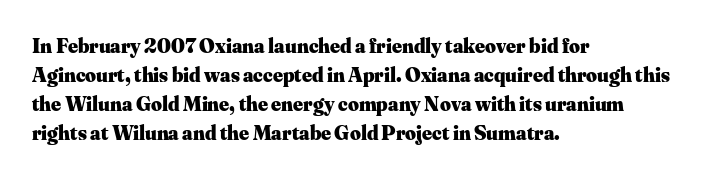
The image shows 21 px bold type, upright; set left-aligned, normal line spacing (1.38x), normal letter spacing, not underlined.
